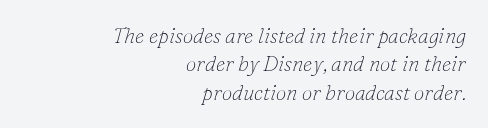
{"italic": "yes", "lean": "right", "slant_degrees": 16, "bold": "no", "underline": "no", "align": "right", "line_spacing": "normal", "line_spacing_ratio": 1.35, "letter_spacing": "normal", "letter_spacing_em": 0.0, "glyph_px": 21}
